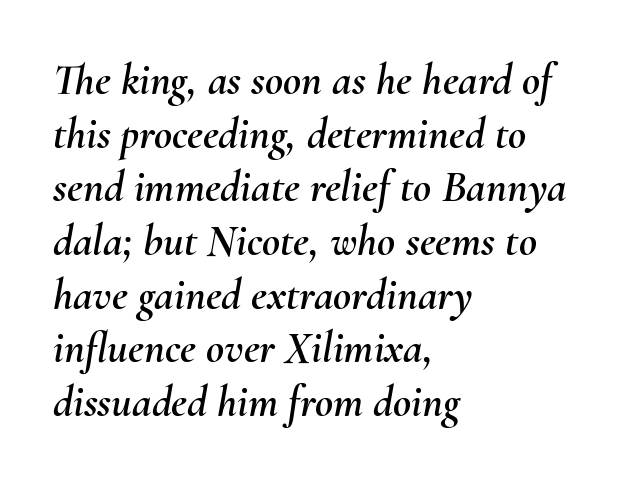
Looks like regular typesetting: each glyph gets only the width it needs. The passage shown has conventional tracking throughout. Descenders hang freely into open space. The paragraph shown leans on its left margin.
